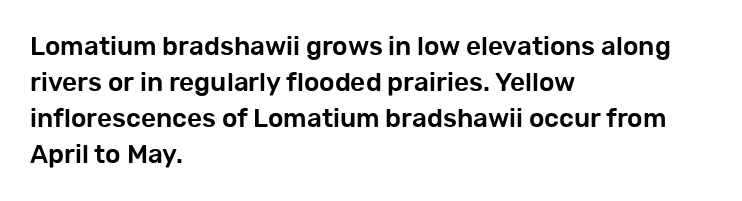
The image shows 26 px text type, upright; set left-aligned, normal line spacing (1.39x), normal letter spacing, not underlined.
